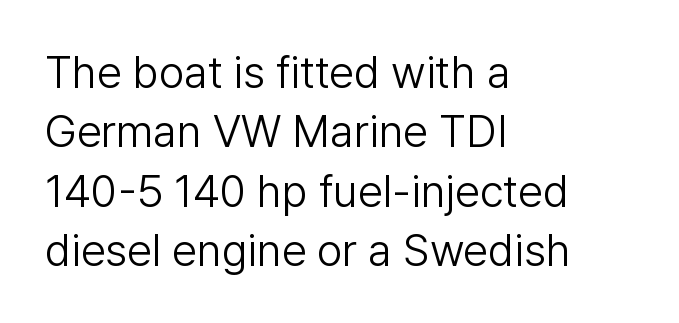
Q: Is the text bold? A: No.
Q: Is the text italic (slanted)? A: No, it is upright.
Q: Is the typeface a serif or a sans-serif typeface? A: Sans-serif.
Q: Is the text underlined? A: No.
Q: How is the paragraph aligned? A: Left-aligned.
Q: Is the spacing between letters normal or unusually wide? A: Normal.
Q: Is the spacing between lines tight, normal or loose? A: Normal.
Q: Width (condensed, normal, or wide)? A: Normal.
Q: Stroke contrast? A: Low.
Q: x-height? A: Medium.
Q: Monospaced? A: No.
